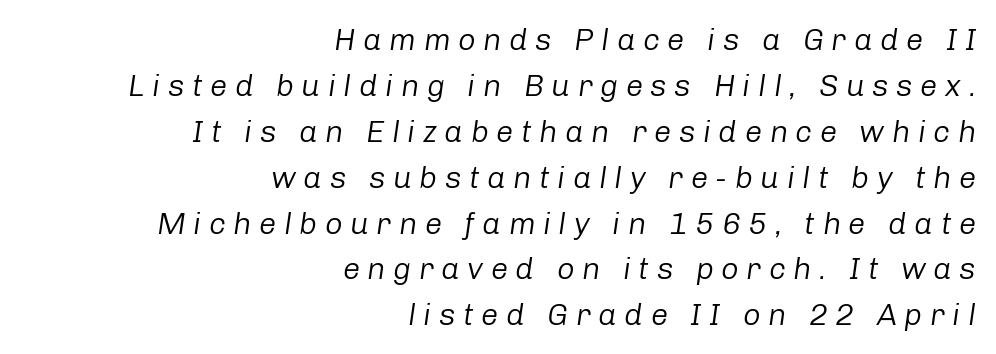
Looking at the ascenders, they clearly lean. Any mark beneath the type? The region is blank. A student would call this right alignment; a typographer would say flush right, rag left. Each letter keeps its own natural width here, so spacing adapts to shape. No heavy texture on the line: the type isn't bold. The letterforms stand isolated, each surrounded by extra space.
